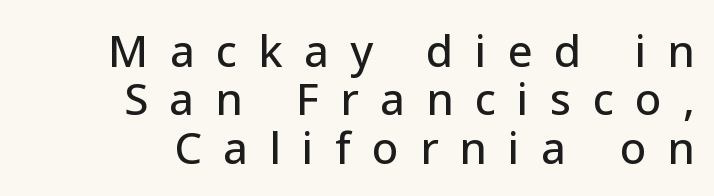
Q: Is the text italic (slanted)? A: No, it is upright.
Q: Is the typeface a serif or a sans-serif typeface? A: Sans-serif.
Q: Is the text underlined? A: No.
Q: How is the paragraph aligned? A: Right-aligned.
Q: Is the spacing between letters normal or unusually wide? A: Unusually wide.
Q: Is the spacing between lines tight, normal or loose? A: Tight.
Q: Width (condensed, normal, or wide)? A: Normal.
Q: Stroke contrast? A: Low.
Q: x-height? A: Medium.
Q: Monospaced? A: No.
